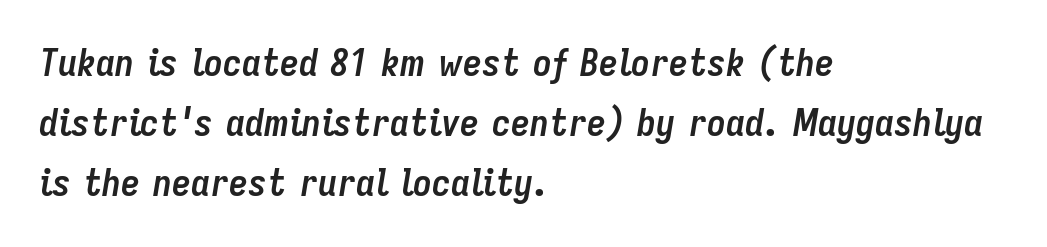
{"italic": "yes", "lean": "right", "slant_degrees": 9, "bold": "yes", "weight": "semibold", "width": "condensed", "stroke_contrast": "low", "x_height": "medium", "monospaced": "no", "underline": "no", "align": "left", "line_spacing": "normal", "line_spacing_ratio": 1.58, "letter_spacing": "normal", "letter_spacing_em": 0.0, "glyph_px": 38}
